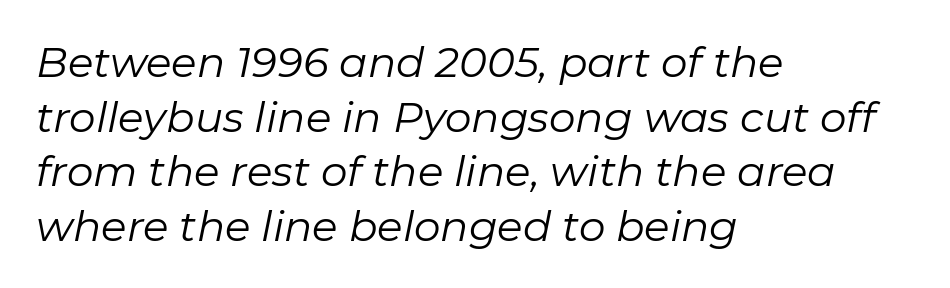
Q: Is the text bold? A: No.
Q: Is the text italic (slanted)? A: Yes, it leans right by about 11 degrees.
Q: Is the text underlined? A: No.
Q: How is the paragraph aligned? A: Left-aligned.
Q: Is the spacing between letters normal or unusually wide? A: Normal.
Q: Is the spacing between lines tight, normal or loose? A: Normal.
Q: Width (condensed, normal, or wide)? A: Normal.
Q: Stroke contrast? A: Low.
Q: x-height? A: Medium.
Q: Monospaced? A: No.
